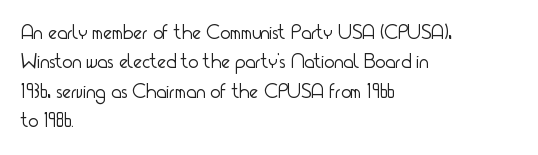
{"italic": "no", "bold": "no", "underline": "no", "align": "left", "line_spacing": "normal", "line_spacing_ratio": 1.4, "letter_spacing": "normal", "letter_spacing_em": 0.0, "glyph_px": 21}
